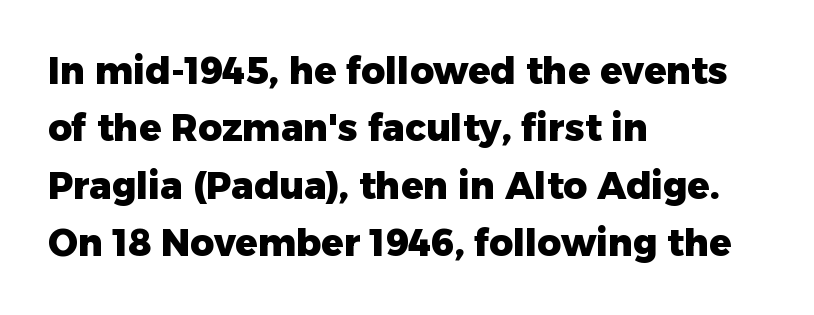
Q: Is the text bold? A: Yes.
Q: Is the text italic (slanted)? A: No, it is upright.
Q: Is the typeface a serif or a sans-serif typeface? A: Sans-serif.
Q: Is the text underlined? A: No.
Q: How is the paragraph aligned? A: Left-aligned.
Q: Is the spacing between letters normal or unusually wide? A: Normal.
Q: Is the spacing between lines tight, normal or loose? A: Normal.
Q: Width (condensed, normal, or wide)? A: Normal.
Q: Stroke contrast? A: Low.
Q: x-height? A: Medium.
Q: Monospaced? A: No.
